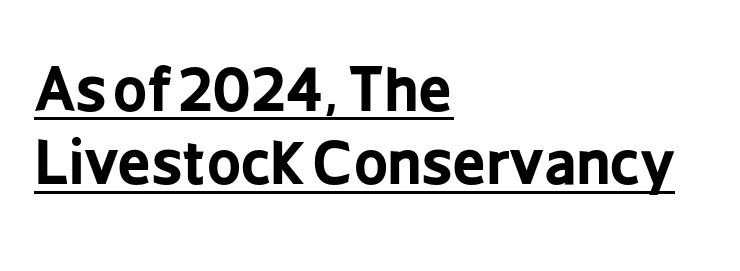
The image shows 59 px bold, condensed sans-serif type, upright; set left-aligned, line spacing 1.24x, normal letter spacing, underlined; low stroke contrast and a medium x-height.
